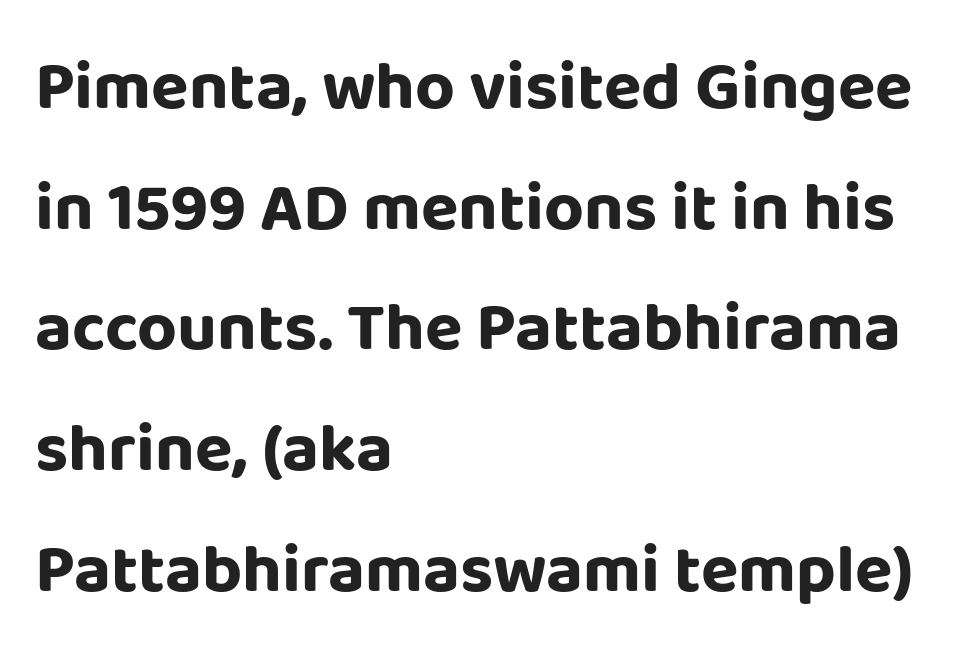
Check where the strokes stop: nothing finishes them off — pure sans. A typesetter would mark this as roman, not italic. In terms of letterspacing, this is plain default setting. Spacing verdict: proportional, widths tailored to each character.
